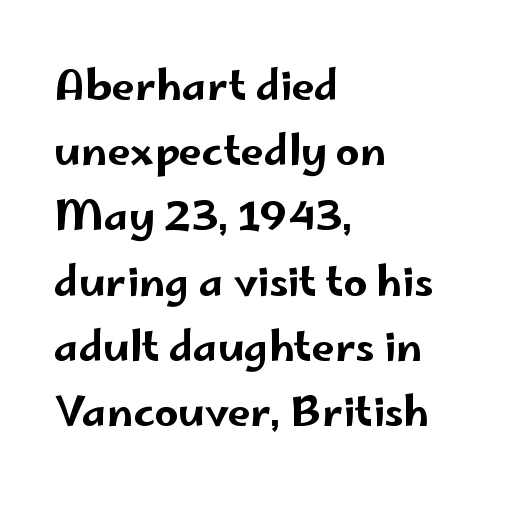
The image shows 41 px wide sans-serif type, upright; set left-aligned, normal line spacing (1.59x), normal letter spacing, not underlined; low stroke contrast and a small x-height.
